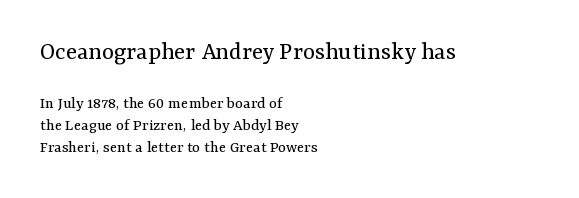
Successive baselines arrive at the customary interval. Vertical strokes here are truly vertical. Visually, the top section dominates because its glyphs are scaled up. If you drew a ruler down the left edge, every line would touch it. Letters have the restrained weight of plain body copy at most.
